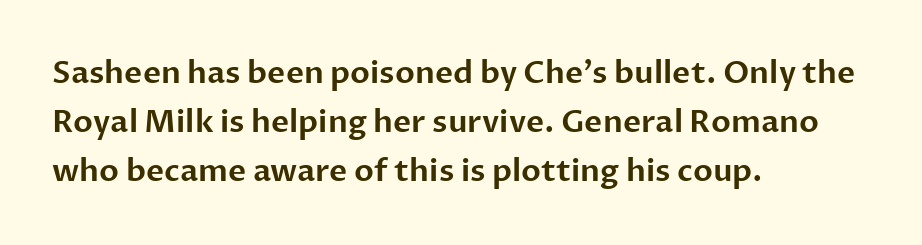
In CSS terms this would be text-align: left. The block of text has a typical density, with ordinary space between rows. No feet cap the strokes, marking this as sans-serif type. Varying glyph widths throughout — classic text-font behaviour. Underlining? Definitely not there. The type is set solid horizontally, with unmodified tracking.
